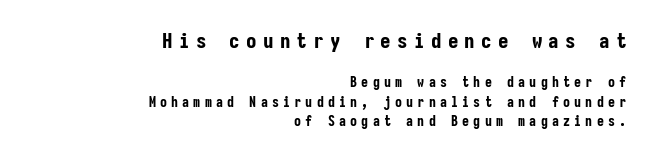
{"italic": "no", "bold": "yes", "underline": "no", "align": "right", "line_spacing": "normal", "line_spacing_ratio": 1.4, "letter_spacing": "wide", "letter_spacing_em": 0.3, "larger_block": "first", "size_ratio": 1.5, "glyph_px": 21}
